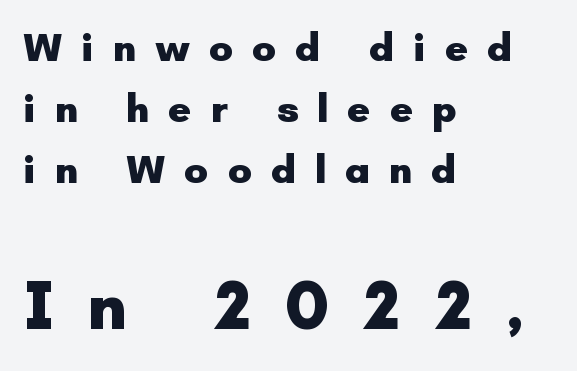
Descenders are the only things crossing below the line. You could not count columns in this text — the font is proportionally spaced. Regular leading. Strokes here are thick enough to call this a true bold.
